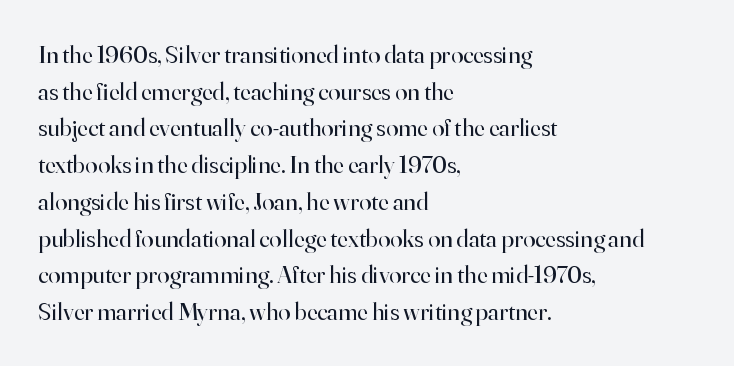
Weight: in the light-to-regular range. In CSS terms this would be text-align: left. The letters stand straight up with perfectly vertical stems. Each new line begins a customary step beneath the previous one. Characters follow at the spacing the type designer built in.
